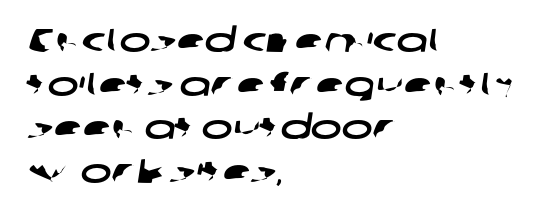
The image shows 33 px wide sans-serif type; set left-aligned, normal line spacing (1.32x), normal letter spacing, not underlined; low stroke contrast and a medium x-height.
